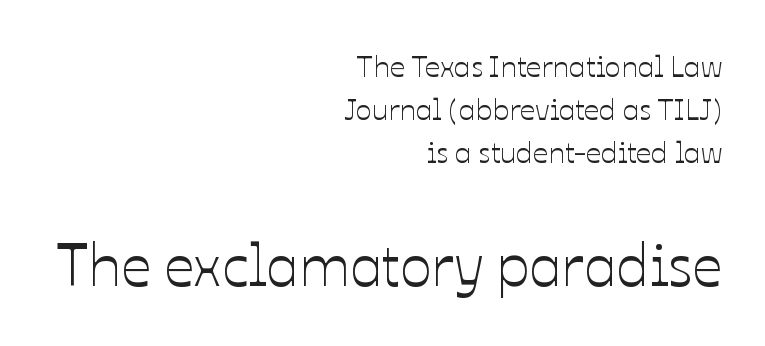
Spacing verdict: proportional, widths tailored to each character. Each new line begins a customary step beneath the previous one. Posture: vertical. Letter spacing: default.
